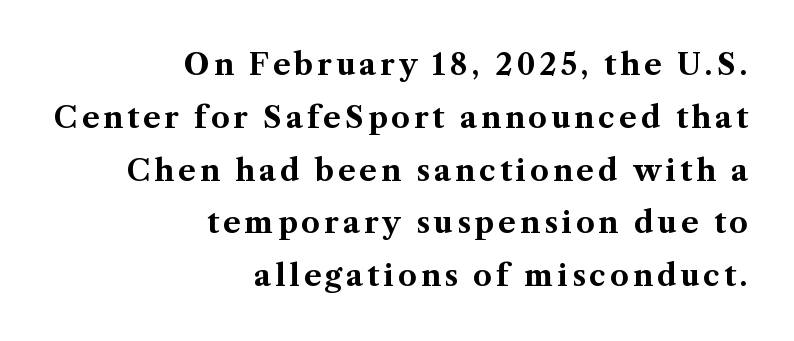
Reading down the block, your eye finds every line finishing at a fixed right position. This is heavy type, rendered in bold. Ascenders rise straight up at ninety degrees. Is this a fixed-width face? No — the glyphs have proportional, varying widths.
